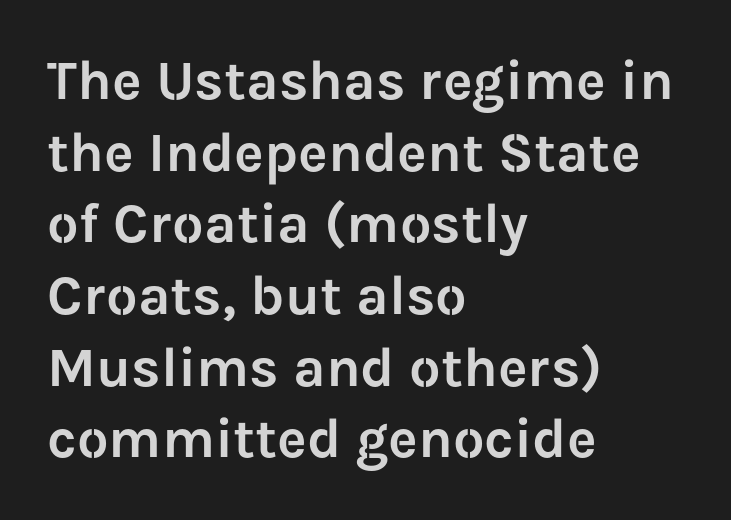
{"serif": "no", "italic": "no", "width": "normal", "stroke_contrast": "low", "x_height": "medium", "monospaced": "no", "underline": "no", "align": "left", "line_spacing": "normal", "line_spacing_ratio": 1.28, "letter_spacing": "normal", "letter_spacing_em": 0.0, "glyph_px": 56}
